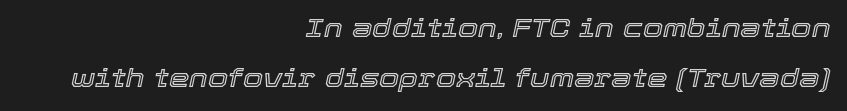
Q: Is the text italic (slanted)? A: Yes, it leans right by about 12 degrees.
Q: Is the text underlined? A: No.
Q: How is the paragraph aligned? A: Right-aligned.
Q: Is the spacing between letters normal or unusually wide? A: Normal.
Q: Is the spacing between lines tight, normal or loose? A: Loose.
